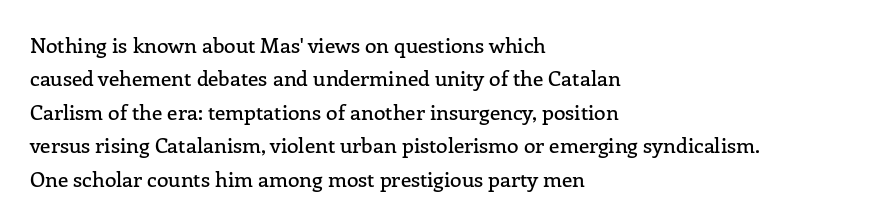
{"italic": "no", "underline": "no", "align": "left", "line_spacing": "normal", "line_spacing_ratio": 1.59, "letter_spacing": "normal", "letter_spacing_em": 0.0, "glyph_px": 21}
